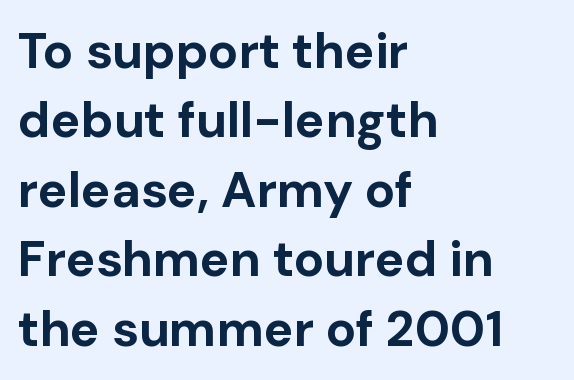
{"serif": "no", "italic": "no", "bold": "yes", "weight": "bold", "width": "normal", "stroke_contrast": "low", "x_height": "medium", "monospaced": "no", "underline": "no", "align": "left", "line_spacing": "normal", "line_spacing_ratio": 1.39, "letter_spacing": "normal", "letter_spacing_em": 0.0, "glyph_px": 50}
